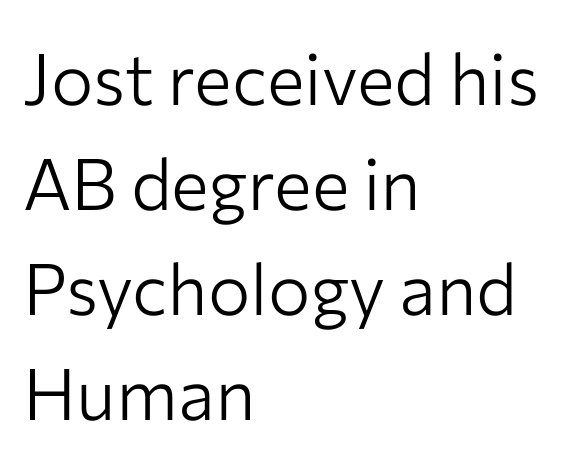
The image shows 71 px light sans-serif type, upright; set left-aligned, normal line spacing (1.48x), normal letter spacing, not underlined; low stroke contrast and a medium x-height.
